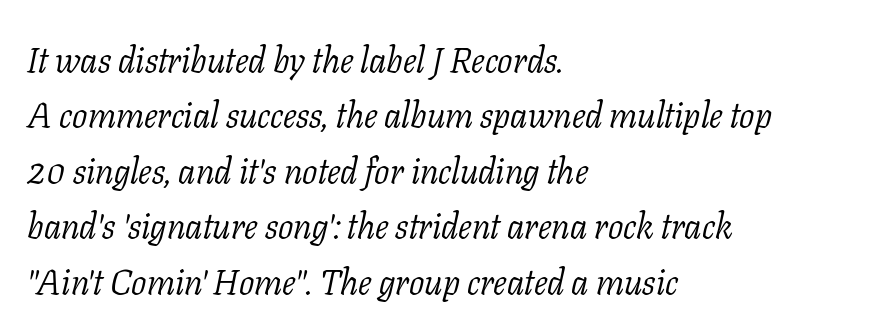
Q: Is the text bold? A: No.
Q: Is the text italic (slanted)? A: Yes, it leans right by about 11 degrees.
Q: Is the typeface a serif or a sans-serif typeface? A: Serif.
Q: Is the text underlined? A: No.
Q: How is the paragraph aligned? A: Left-aligned.
Q: Is the spacing between letters normal or unusually wide? A: Normal.
Q: Is the spacing between lines tight, normal or loose? A: Normal.
Q: Width (condensed, normal, or wide)? A: Normal.
Q: Stroke contrast? A: Low.
Q: x-height? A: Medium.
Q: Monospaced? A: No.
